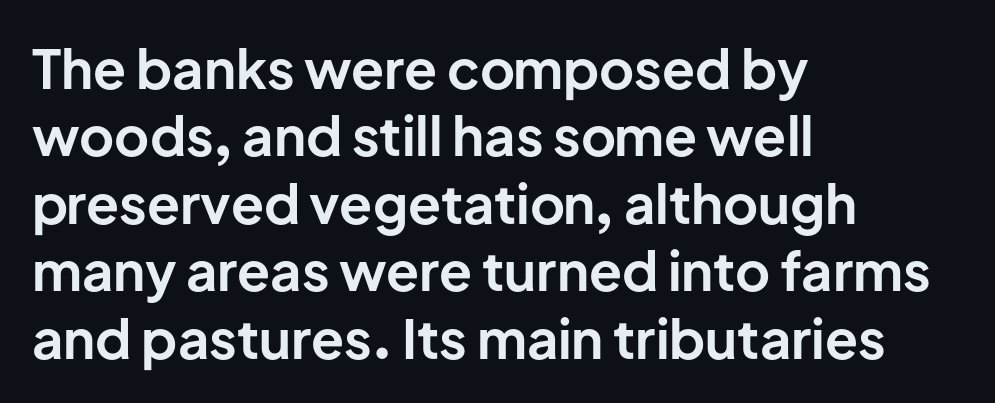
{"serif": "no", "italic": "no", "bold": "yes", "weight": "bold", "width": "normal", "stroke_contrast": "low", "x_height": "medium", "monospaced": "no", "underline": "no", "align": "left", "line_spacing": "normal", "line_spacing_ratio": 1.25, "letter_spacing": "normal", "letter_spacing_em": 0.0, "glyph_px": 54}
